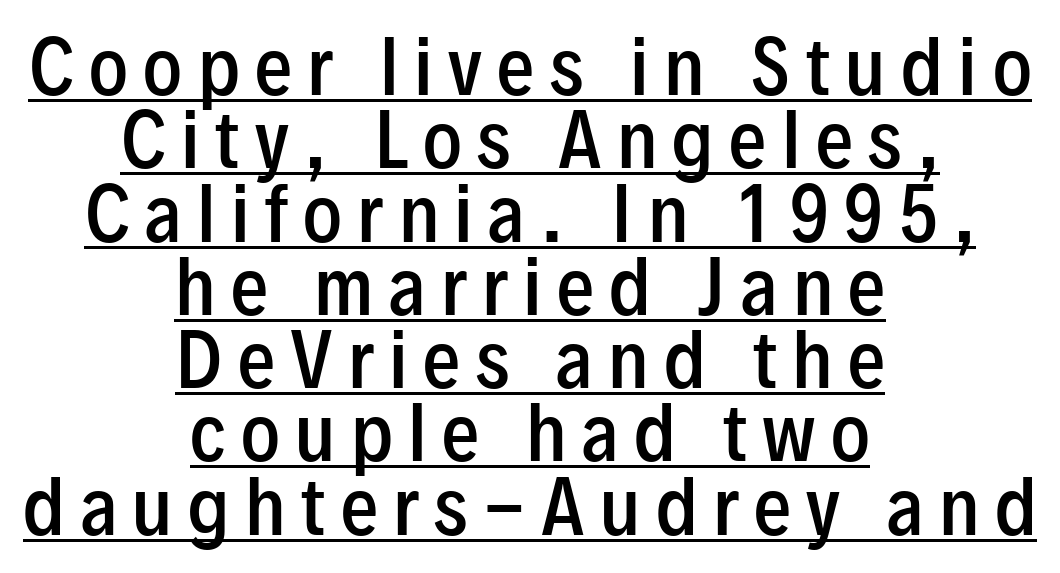
Q: Is the text bold? A: Semi-bold.
Q: Is the text italic (slanted)? A: No, it is upright.
Q: Is the typeface a serif or a sans-serif typeface? A: Sans-serif.
Q: Is the text underlined? A: Yes.
Q: How is the paragraph aligned? A: Centered.
Q: Is the spacing between letters normal or unusually wide? A: Unusually wide.
Q: Is the spacing between lines tight, normal or loose? A: Tight.
Q: Width (condensed, normal, or wide)? A: Condensed.
Q: Stroke contrast? A: Low.
Q: x-height? A: Medium.
Q: Monospaced? A: No.
